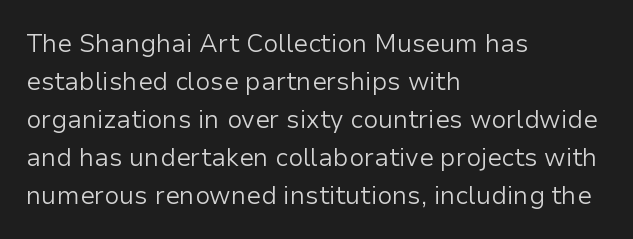
The image shows 25 px text type, upright; set left-aligned, normal line spacing (1.52x), normal letter spacing, not underlined.
